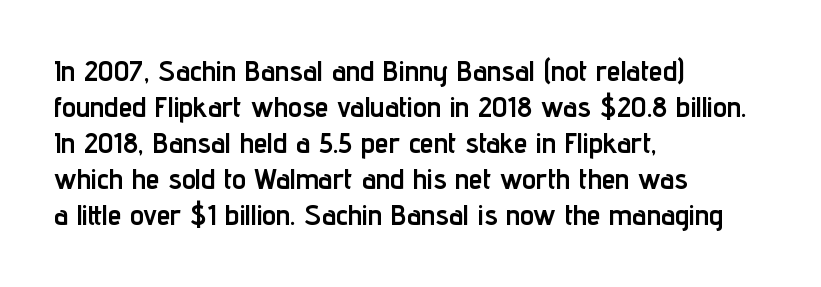
The image shows 28 px semibold, condensed sans-serif type, upright; set left-aligned, normal line spacing (1.29x), normal letter spacing, not underlined; low stroke contrast and a medium x-height.
